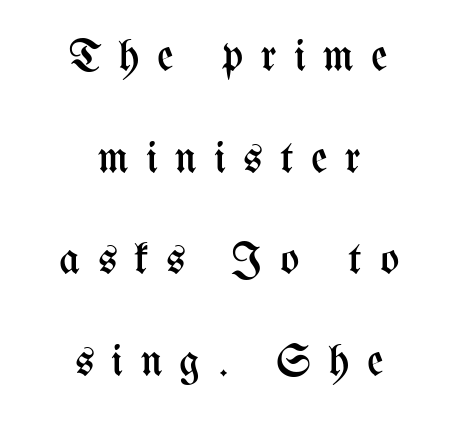
{"italic": "no", "bold": "no", "weight": "regular", "width": "condensed", "stroke_contrast": "medium", "x_height": "medium", "monospaced": "no", "underline": "no", "align": "center", "line_spacing": "loose", "line_spacing_ratio": 2.26, "letter_spacing": "wide", "letter_spacing_em": 0.39, "glyph_px": 45}
